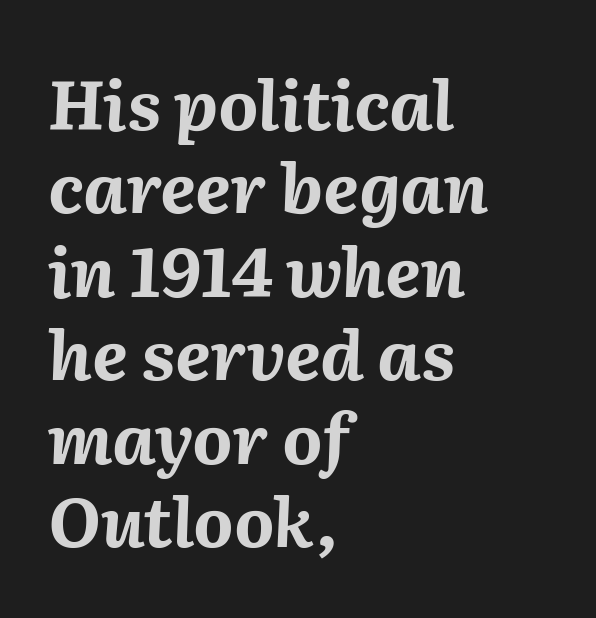
Lines of text with bare space underneath. The letters are bold, with thick, heavy strokes. Short note: letters normally spaced. Caption: multi-line text, flush left, ragged right.
